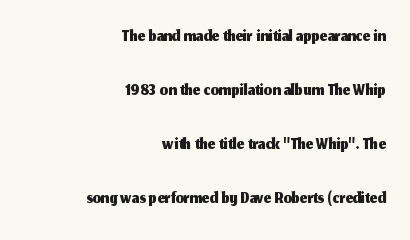
Every row of glyphs terminates at an identical x-position on the right. The area under the type is left untouched. The rendering uses a large line-height, opening up the rows. Short note: letters normally spaced.
